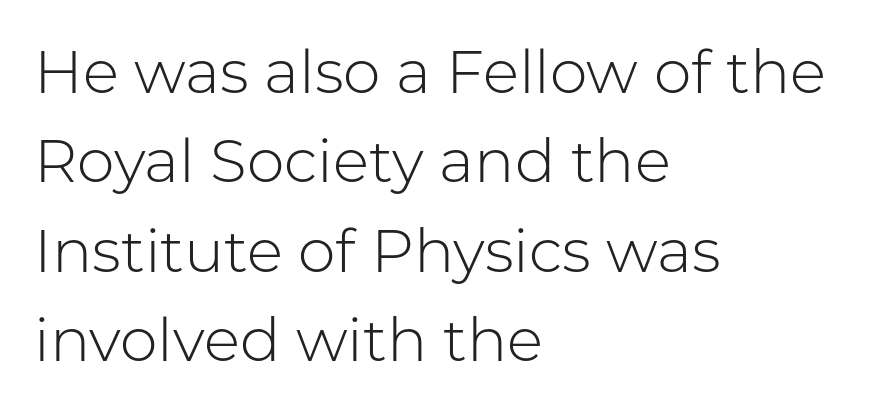
Q: Is the text bold? A: No.
Q: Is the text italic (slanted)? A: No, it is upright.
Q: Is the typeface a serif or a sans-serif typeface? A: Sans-serif.
Q: Is the text underlined? A: No.
Q: How is the paragraph aligned? A: Left-aligned.
Q: Is the spacing between letters normal or unusually wide? A: Normal.
Q: Is the spacing between lines tight, normal or loose? A: Normal.
Q: Width (condensed, normal, or wide)? A: Normal.
Q: Stroke contrast? A: Low.
Q: x-height? A: Medium.
Q: Monospaced? A: No.
